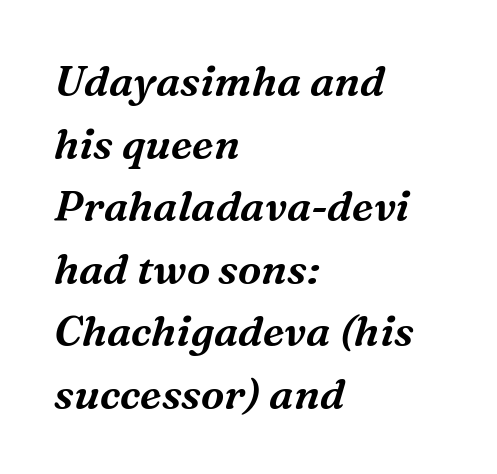
Which margin do the lines hug? The left one — the right edge is uneven. Each letter keeps its own natural width here, so spacing adapts to shape. Would a proofreader flag this as italicized? Yes. The letters sit at their default tracking, neither squeezed nor spread. Baseline-to-baseline distance is the conventional proportion of letter height. A bare baseline throughout the passage.
